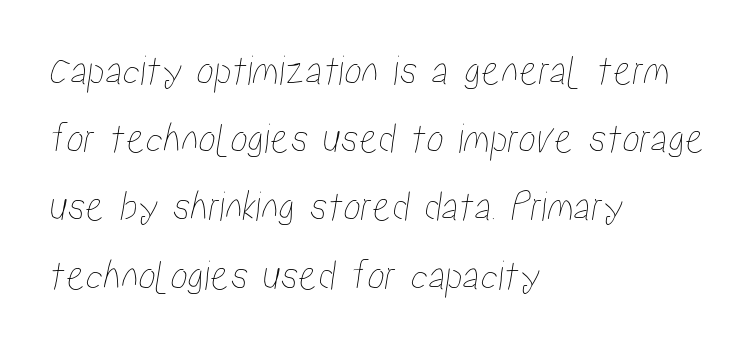
{"width": "condensed", "stroke_contrast": "low", "x_height": "medium", "monospaced": "no", "underline": "no", "align": "left", "line_spacing": "normal", "line_spacing_ratio": 1.55, "letter_spacing": "normal", "letter_spacing_em": 0.0, "glyph_px": 44}
